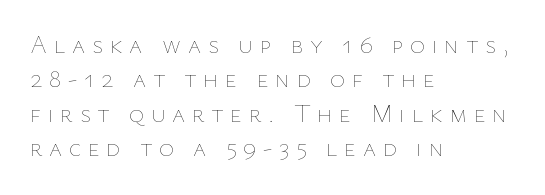
{"italic": "no", "bold": "no", "underline": "no", "align": "left", "line_spacing": "normal", "line_spacing_ratio": 1.38, "letter_spacing": "wide", "letter_spacing_em": 0.27, "glyph_px": 25}
